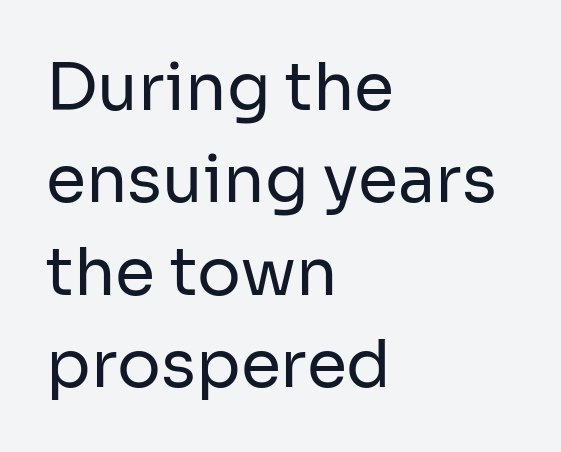
Q: Is the text bold? A: No.
Q: Is the text italic (slanted)? A: No, it is upright.
Q: Is the typeface a serif or a sans-serif typeface? A: Sans-serif.
Q: Is the text underlined? A: No.
Q: How is the paragraph aligned? A: Left-aligned.
Q: Is the spacing between letters normal or unusually wide? A: Normal.
Q: Is the spacing between lines tight, normal or loose? A: Normal.
Q: Width (condensed, normal, or wide)? A: Normal.
Q: Stroke contrast? A: Low.
Q: x-height? A: Medium.
Q: Monospaced? A: No.
